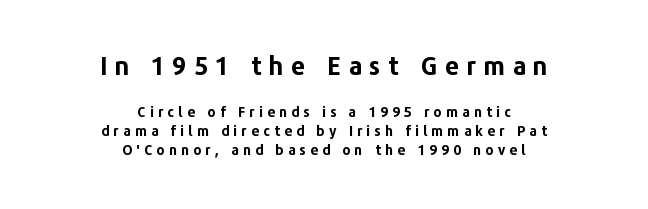
Q: Is the text bold? A: Yes.
Q: Is the text italic (slanted)? A: No, it is upright.
Q: Is the text underlined? A: No.
Q: How is the paragraph aligned? A: Centered.
Q: Is the spacing between letters normal or unusually wide? A: Unusually wide.
Q: Is the spacing between lines tight, normal or loose? A: Normal.
Q: Which block of text is set in a larger size, the first (top) or the second (bottom)? A: The first (top) one.
